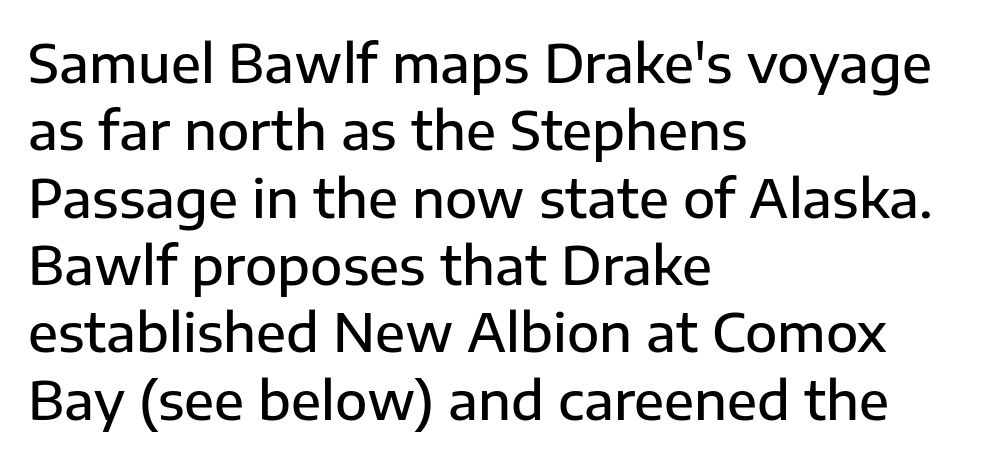
This rendering uses left alignment, leaving the right contour irregular. Stems and bowls a touch heavier than normal — semibold. Is there any slant? The stems are plumb. Underline: absent.
